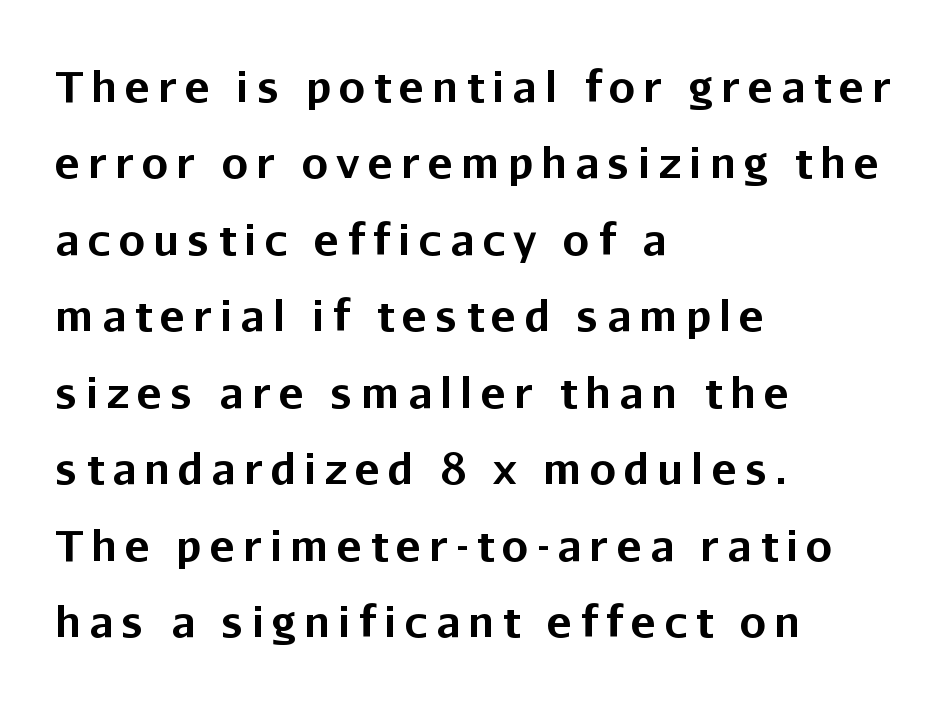
Honestly, there is no underline to notice here at all. Serif or sans? Sans — the stroke terminals are bare. Think of a printed novel: that variable character pitch is what you see here. In terms of posture, this sample is upright.
